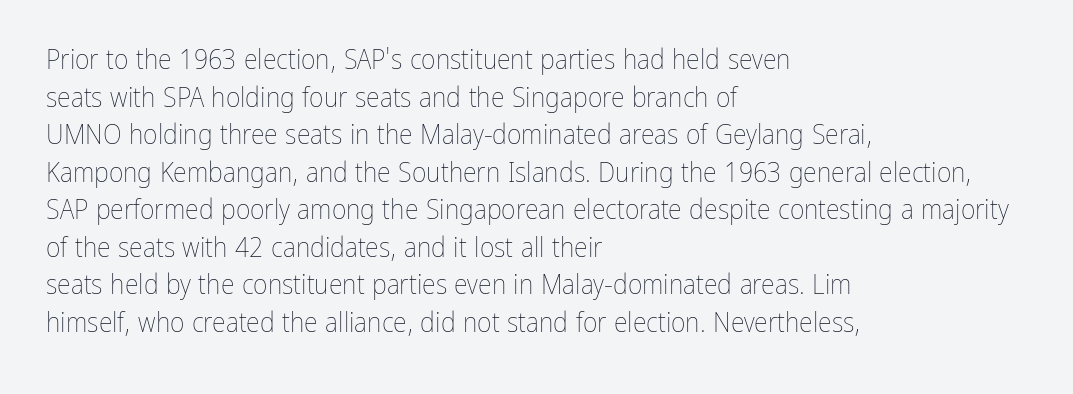
The image shows 28 px thin, condensed type, upright; set left-aligned, normal line spacing (1.34x), normal letter spacing, not underlined; low stroke contrast and a medium x-height.
